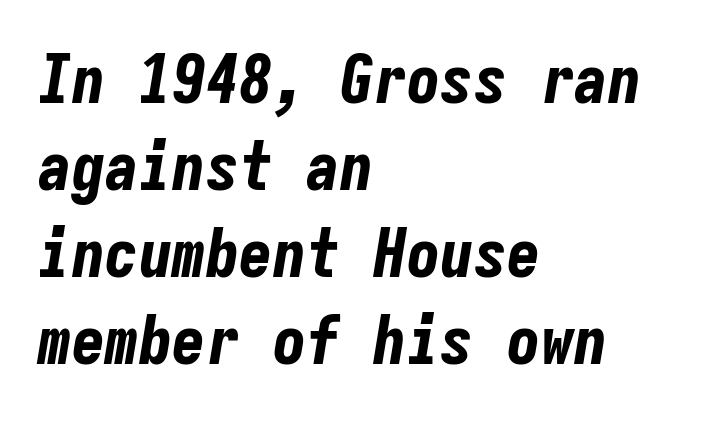
{"italic": "yes", "lean": "right", "slant_degrees": 9, "bold": "yes", "weight": "bold", "width": "condensed", "stroke_contrast": "low", "x_height": "medium", "monospaced": "yes", "underline": "no", "align": "left", "line_spacing": "normal", "line_spacing_ratio": 1.3, "letter_spacing": "normal", "letter_spacing_em": 0.0, "glyph_px": 67}
